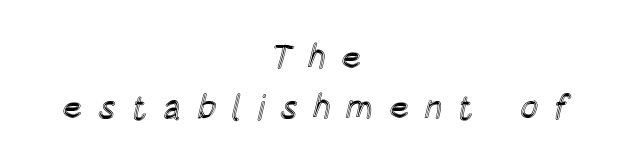
Q: Is the text italic (slanted)? A: Yes.
Q: Is the text underlined? A: No.
Q: How is the paragraph aligned? A: Centered.
Q: Is the spacing between letters normal or unusually wide? A: Unusually wide.
Q: Is the spacing between lines tight, normal or loose? A: Normal.
Q: Width (condensed, normal, or wide)? A: Condensed.
Q: x-height? A: Large.
Q: Monospaced? A: No.
